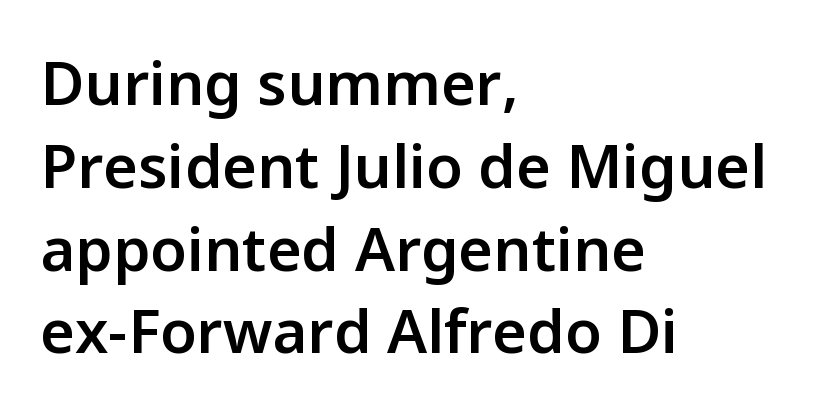
Horizontally, the lines are justified to the leading edge only. Quick note: underline off. Is there much room between lines? A standard amount, neither cramped nor airy. Varying glyph widths throughout — classic text-font behaviour. Each letter's strokes conclude bluntly, with no projecting serifs. Does extra space separate the letters? No, they use regular spacing.
